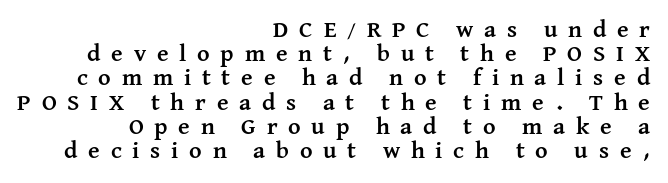
The designer dialed line spacing down below the default. The lettering stays uniformly vertical, giving the passage a roman look. Has an underline been added? It has not. The text block is weighted toward the right margin, trailing off unevenly leftward. Here the glyphs are tracked loosely, breaking word shapes into spaced letters. The letters are bold, with thick, heavy strokes.
